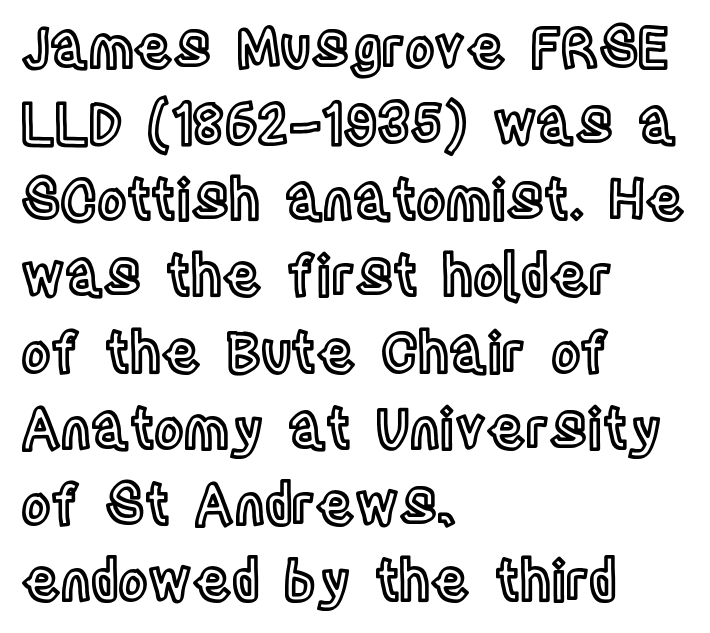
Here the glyphs are tracked normally, forming tight word shapes. The text block is weighted toward the left margin, trailing off unevenly rightward. Think of a printed novel: that variable character pitch is what you see here. This block has exactly the height ordinary leading produces. Type without underlining.
